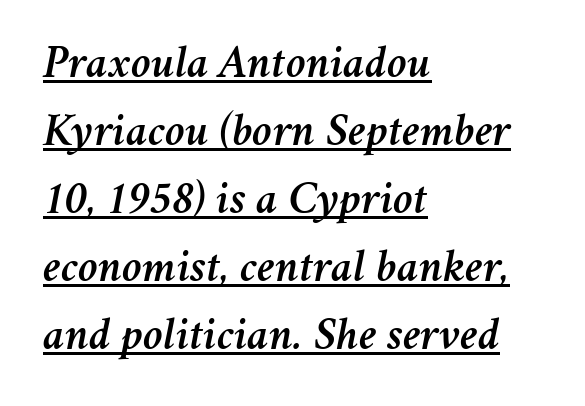
The image shows 46 px text type, italic (leaning right); set left-aligned, normal line spacing (1.48x), normal letter spacing, underlined; medium stroke contrast and a medium x-height.
